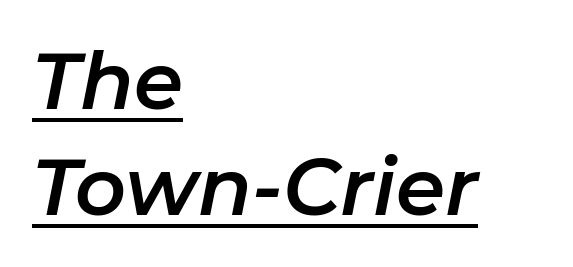
Q: Is the text italic (slanted)? A: Yes, it leans right by about 11 degrees.
Q: Is the text underlined? A: Yes.
Q: How is the paragraph aligned? A: Left-aligned.
Q: Is the spacing between letters normal or unusually wide? A: Normal.
Q: Is the spacing between lines tight, normal or loose? A: Normal.
Q: Width (condensed, normal, or wide)? A: Normal.
Q: Stroke contrast? A: Low.
Q: x-height? A: Medium.
Q: Monospaced? A: No.
